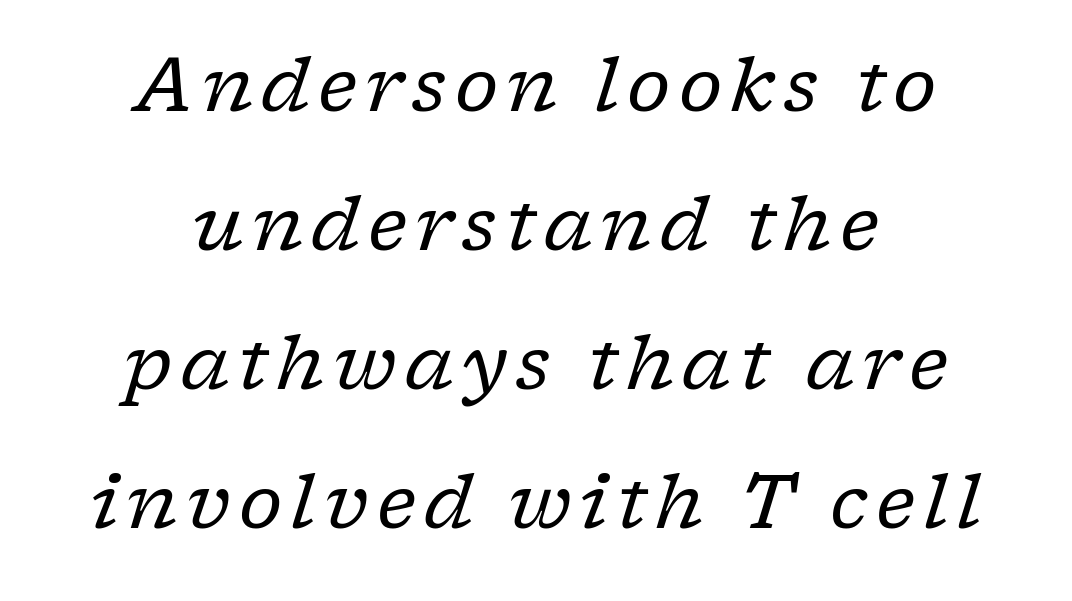
Q: Is the text bold? A: No.
Q: Is the text italic (slanted)? A: Yes, it leans right by about 17 degrees.
Q: Is the typeface a serif or a sans-serif typeface? A: Serif.
Q: Is the text underlined? A: No.
Q: How is the paragraph aligned? A: Centered.
Q: Width (condensed, normal, or wide)? A: Normal.
Q: Stroke contrast? A: Low.
Q: x-height? A: Medium.
Q: Monospaced? A: No.
